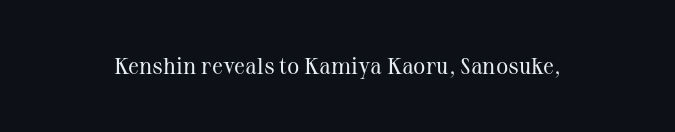
The image shows 23 px text type, upright; set normal letter spacing, not underlined.
